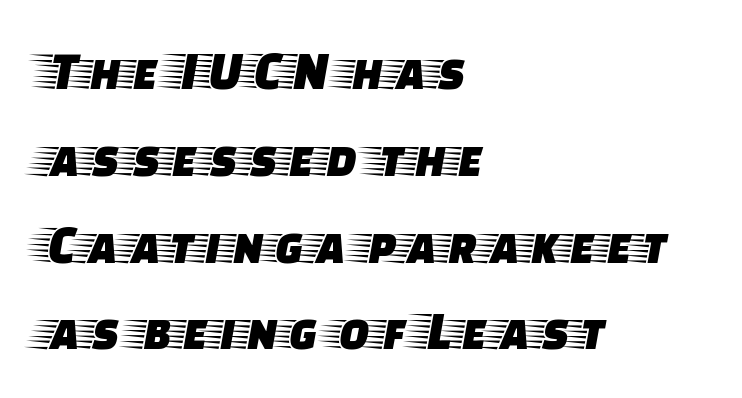
The image shows 56 px wide serif type; set left-aligned, normal line spacing (1.55x), normal letter spacing, not underlined; low stroke contrast and a large x-height.
